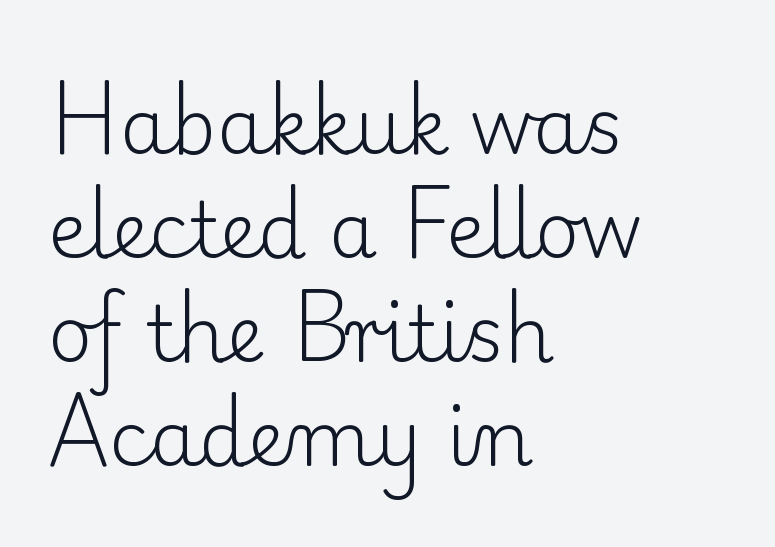
{"italic": "no", "bold": "no", "weight": "light", "width": "normal", "stroke_contrast": "low", "x_height": "small", "monospaced": "no", "underline": "no", "align": "left", "line_spacing": "normal", "line_spacing_ratio": 1.35, "letter_spacing": "normal", "letter_spacing_em": 0.0, "glyph_px": 77}
